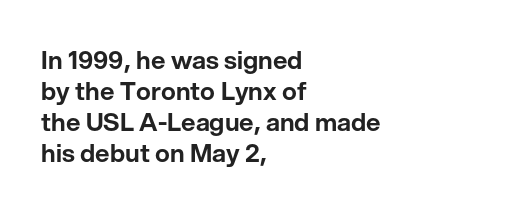
The image shows 25 px text type, upright; set left-aligned, line spacing 1.24x, normal letter spacing, not underlined.
